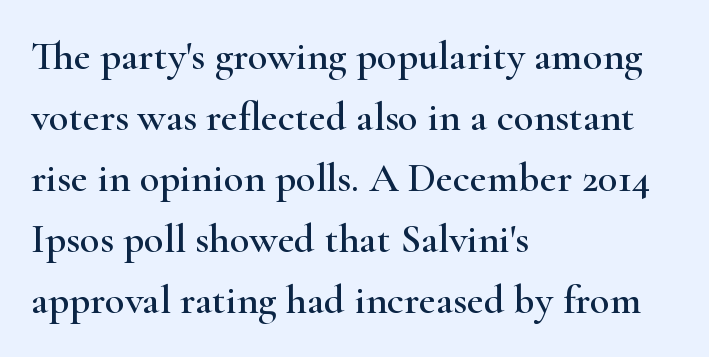
{"serif": "yes", "italic": "no", "width": "wide", "stroke_contrast": "high", "x_height": "small", "monospaced": "no", "underline": "no", "align": "left", "line_spacing": "normal", "line_spacing_ratio": 1.49, "letter_spacing": "normal", "letter_spacing_em": 0.0, "glyph_px": 41}
